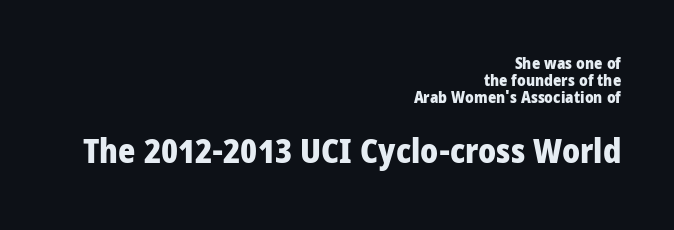
Q: Is the text bold? A: Yes.
Q: Is the text italic (slanted)? A: No, it is upright.
Q: Is the typeface a serif or a sans-serif typeface? A: Sans-serif.
Q: Is the text underlined? A: No.
Q: How is the paragraph aligned? A: Right-aligned.
Q: Is the spacing between letters normal or unusually wide? A: Normal.
Q: Is the spacing between lines tight, normal or loose? A: Tight.
Q: Which block of text is set in a larger size, the first (top) or the second (bottom)? A: The second (bottom) one.
Q: Width (condensed, normal, or wide)? A: Condensed.
Q: Stroke contrast? A: Low.
Q: x-height? A: Large.
Q: Monospaced? A: No.
